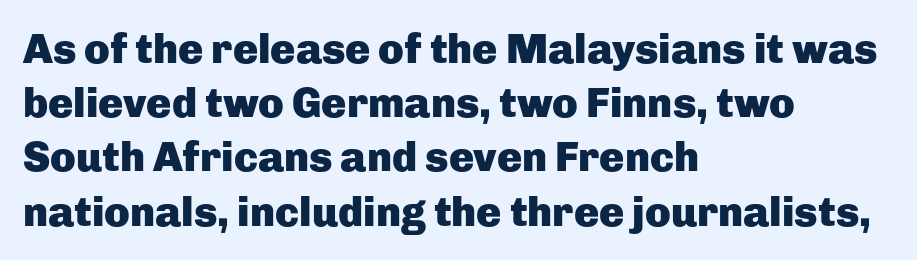
{"serif": "no", "italic": "no", "bold": "yes", "weight": "heavy", "width": "normal", "stroke_contrast": "low", "x_height": "medium", "monospaced": "no", "underline": "no", "align": "left", "line_spacing": "normal", "line_spacing_ratio": 1.29, "letter_spacing": "normal", "letter_spacing_em": 0.0, "glyph_px": 42}
